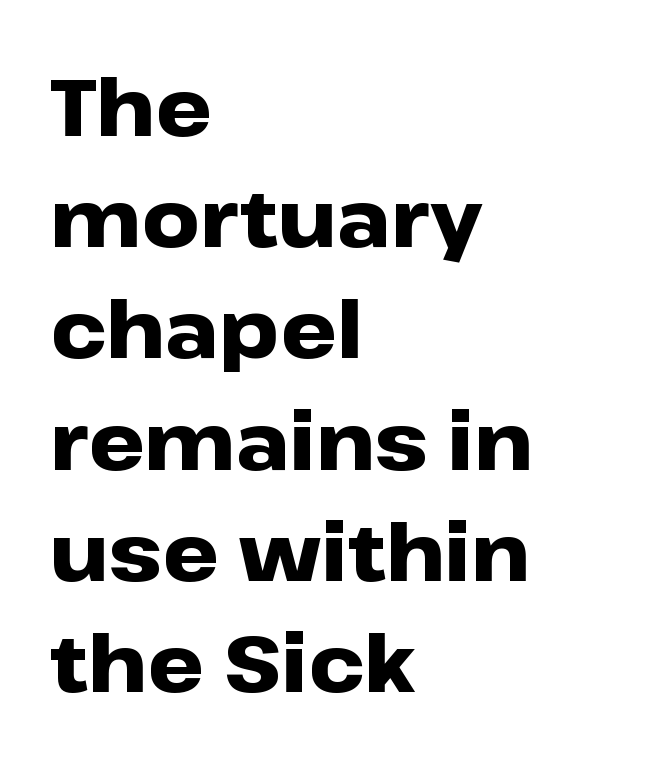
The image shows 80 px heavy, wide sans-serif type, upright; set left-aligned, normal line spacing (1.39x), normal letter spacing, not underlined; low stroke contrast and a medium x-height.
